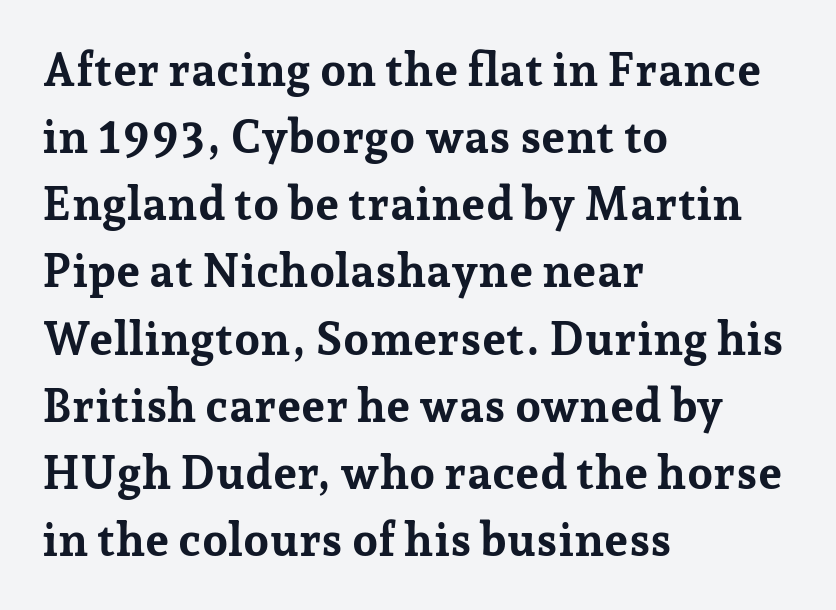
{"serif": "yes", "italic": "no", "bold": "yes", "weight": "bold", "width": "normal", "stroke_contrast": "low", "x_height": "medium", "monospaced": "no", "underline": "no", "align": "left", "line_spacing": "normal", "line_spacing_ratio": 1.46, "letter_spacing": "normal", "letter_spacing_em": 0.0, "glyph_px": 46}
